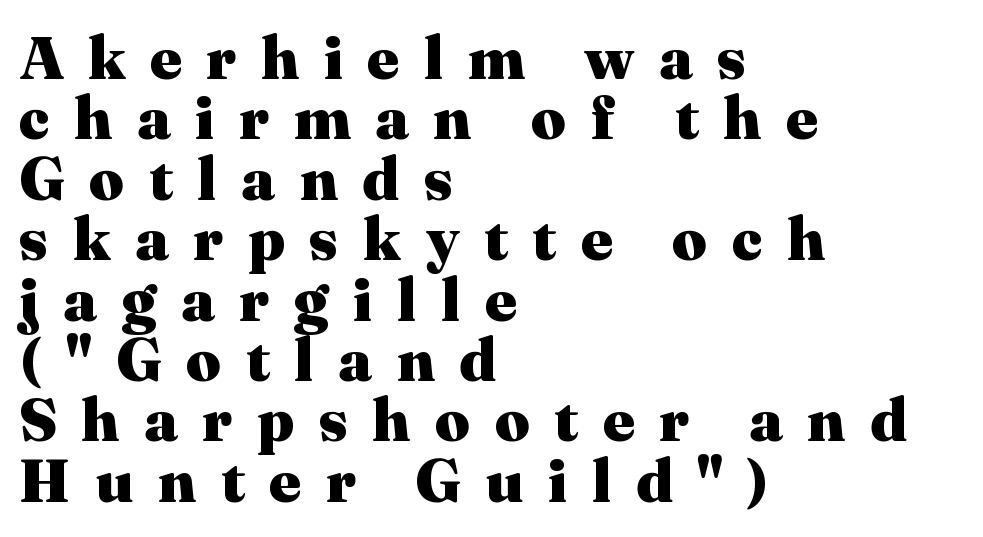
Q: Is the text bold? A: Yes.
Q: Is the text italic (slanted)? A: No, it is upright.
Q: Is the typeface a serif or a sans-serif typeface? A: Serif.
Q: Is the text underlined? A: No.
Q: How is the paragraph aligned? A: Left-aligned.
Q: Is the spacing between letters normal or unusually wide? A: Unusually wide.
Q: Is the spacing between lines tight, normal or loose? A: Tight.
Q: Width (condensed, normal, or wide)? A: Normal.
Q: Stroke contrast? A: Medium.
Q: x-height? A: Medium.
Q: Monospaced? A: No.
